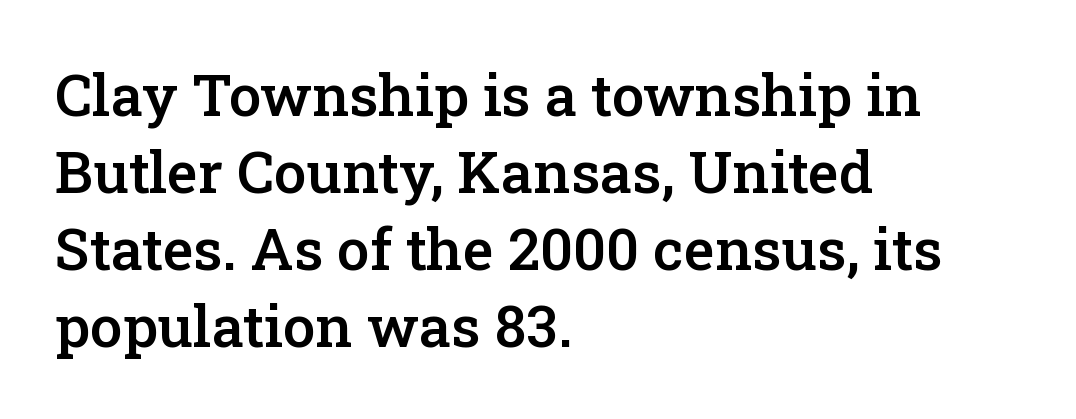
{"serif": "yes", "italic": "no", "bold": "semi", "weight": "semibold", "width": "normal", "stroke_contrast": "low", "x_height": "medium", "monospaced": "no", "underline": "no", "align": "left", "line_spacing": "normal", "line_spacing_ratio": 1.33, "letter_spacing": "normal", "letter_spacing_em": 0.0, "glyph_px": 58}
